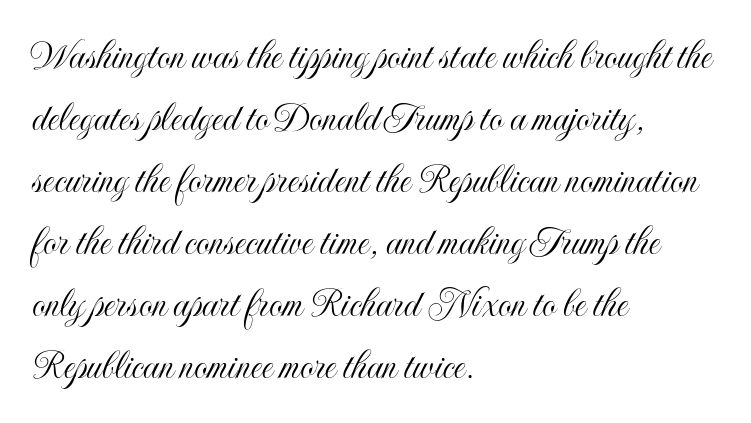
{"width": "condensed", "x_height": "small", "monospaced": "no", "underline": "no", "align": "left", "line_spacing": "normal", "line_spacing_ratio": 1.44, "letter_spacing": "normal", "letter_spacing_em": 0.0, "glyph_px": 43}
